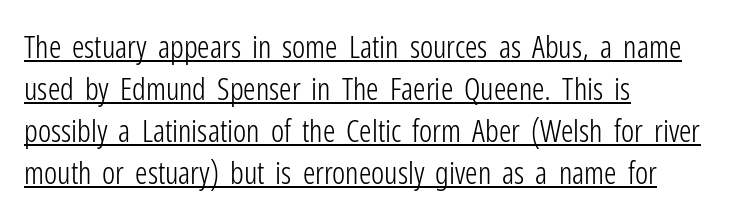
The image shows 31 px light, condensed sans-serif type, upright; set left-aligned, normal line spacing (1.35x), normal letter spacing, underlined; low stroke contrast and a medium x-height.
